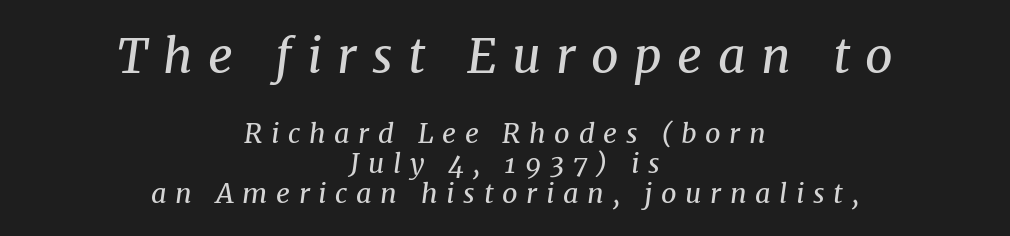
{"serif": "yes", "italic": "yes", "lean": "right", "slant_degrees": 8, "bold": "no", "weight": "regular", "width": "normal", "stroke_contrast": "medium", "x_height": "medium", "monospaced": "no", "underline": "no", "align": "center", "line_spacing": "tight", "line_spacing_ratio": 1.1, "letter_spacing": "wide", "letter_spacing_em": 0.32, "larger_block": "first", "size_ratio": 1.78, "glyph_px": 48}
